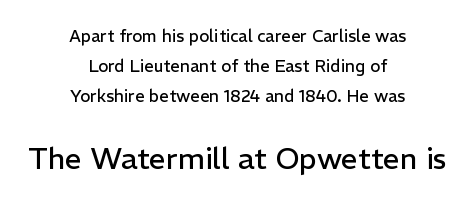
The following chunk of copy outweighs the initial chunk in type size. These glyphs show unthickened strokes, regular width or finer. A typesetter would label this face a sans. The passage shown is typed in a proportional face where columns would drift.
